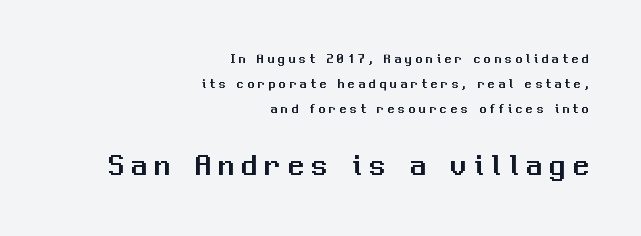
Rule under the text: the space is simply empty. You could only call the tracking loose — the letters float apart. Line ends are locked; line starts wander. Block two is the big one; block one sits smaller above it. Each letter keeps its own natural width here, so spacing adapts to shape.
